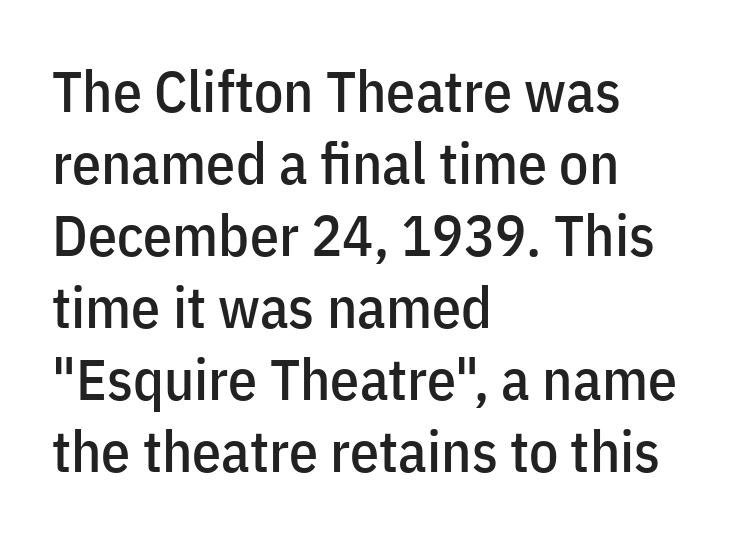
Q: Is the text italic (slanted)? A: No, it is upright.
Q: Is the typeface a serif or a sans-serif typeface? A: Sans-serif.
Q: Is the text underlined? A: No.
Q: How is the paragraph aligned? A: Left-aligned.
Q: Is the spacing between letters normal or unusually wide? A: Normal.
Q: Width (condensed, normal, or wide)? A: Condensed.
Q: Stroke contrast? A: Low.
Q: x-height? A: Medium.
Q: Monospaced? A: No.
